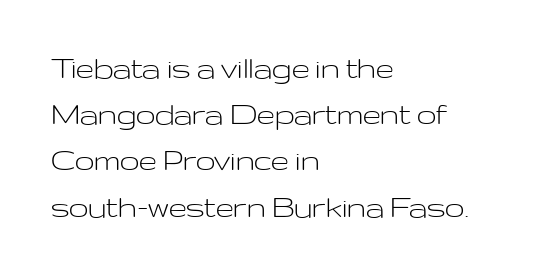
The image shows 35 px light, wide sans-serif type, upright; set left-aligned, normal line spacing (1.32x), normal letter spacing, not underlined; low stroke contrast and a medium x-height.
